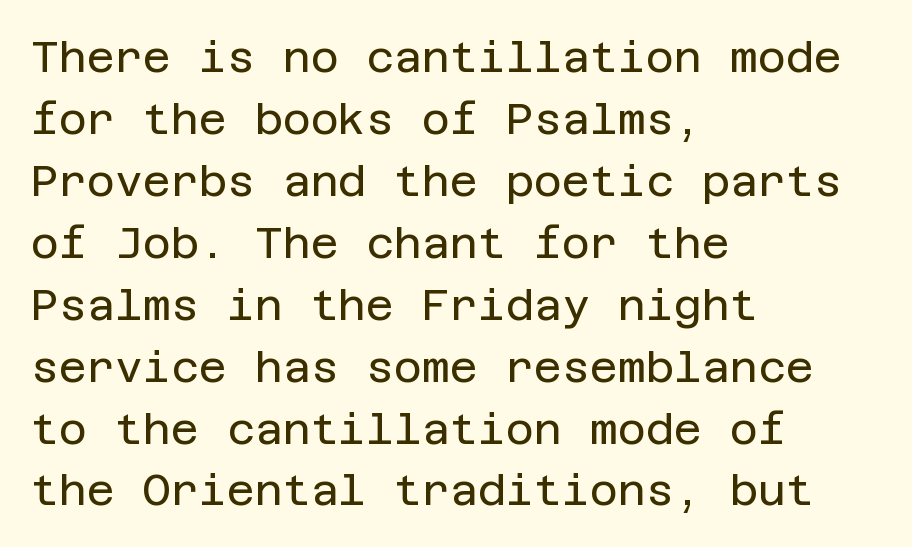
{"serif": "no", "italic": "no", "bold": "no", "weight": "regular", "width": "normal", "stroke_contrast": "low", "x_height": "large", "underline": "no", "align": "left", "line_spacing": "normal", "line_spacing_ratio": 1.44, "letter_spacing": "normal", "letter_spacing_em": 0.0, "glyph_px": 43}
